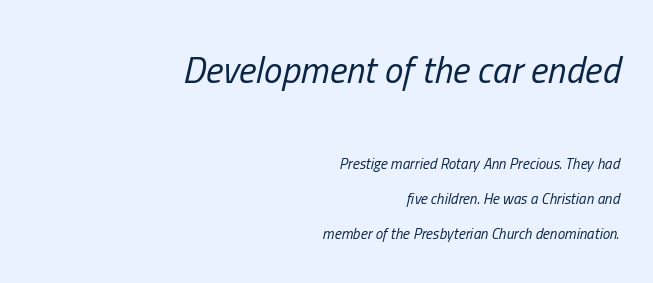
Quick note: interline space is abundant. The passage shown is typed in a proportional face where columns would drift. A typesetter would call this zero additional tracking. Compared with a typical body face, this is equally light or lighter still. Decoration check: the copy has no underline.
